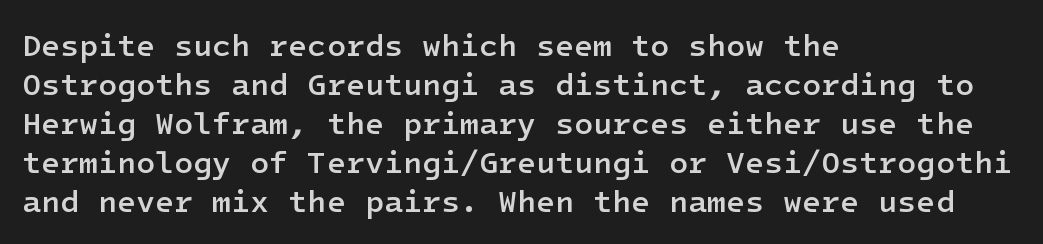
Words appear dense and cohesive because spacing is normal. A somewhat darkened texture: the type is semibold rather than bold. One glance says typical: line gaps are just what's usual. Typographically, this falls in the sans-serif category. Line starts are locked; line ends wander. This sample uses an upright cut, with every glyph sitting square on the baseline.
